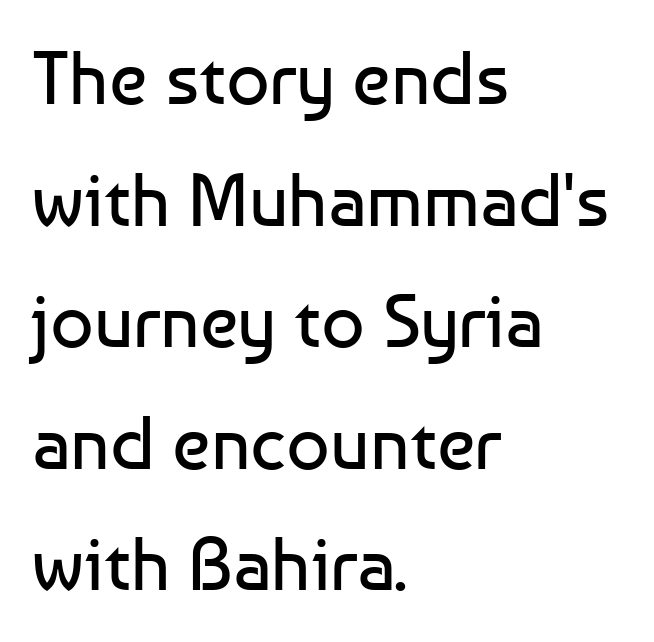
{"serif": "no", "italic": "no", "bold": "no", "weight": "regular", "width": "normal", "stroke_contrast": "low", "x_height": "medium", "monospaced": "no", "underline": "no", "align": "left", "line_spacing": "normal", "line_spacing_ratio": 1.6, "letter_spacing": "normal", "letter_spacing_em": 0.0, "glyph_px": 76}
